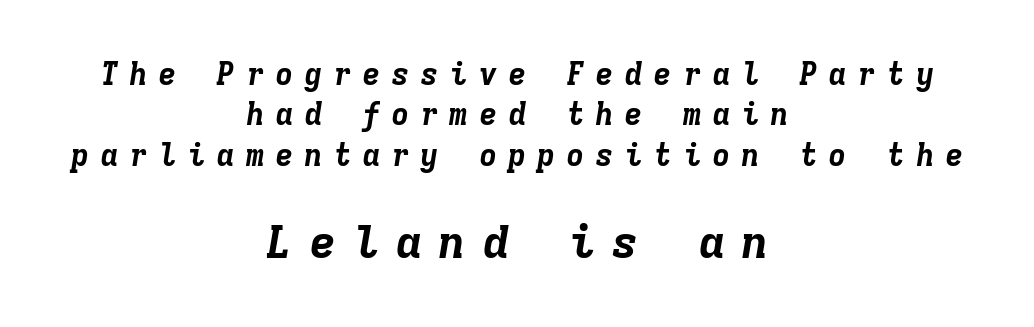
Q: Is the text bold? A: Yes.
Q: Is the text italic (slanted)? A: Yes, it leans right by about 9 degrees.
Q: Is the text underlined? A: No.
Q: How is the paragraph aligned? A: Centered.
Q: Is the spacing between letters normal or unusually wide? A: Unusually wide.
Q: Is the spacing between lines tight, normal or loose? A: Normal.
Q: Which block of text is set in a larger size, the first (top) or the second (bottom)? A: The second (bottom) one.
Q: Width (condensed, normal, or wide)? A: Normal.
Q: Stroke contrast? A: Low.
Q: x-height? A: Medium.
Q: Monospaced? A: Yes.
